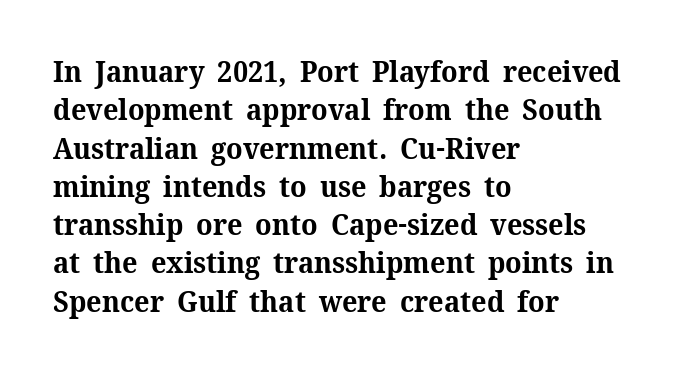
The image shows 29 px bold serif type, upright; set left-aligned, normal line spacing (1.32x), normal letter spacing, not underlined; medium stroke contrast and a medium x-height.
